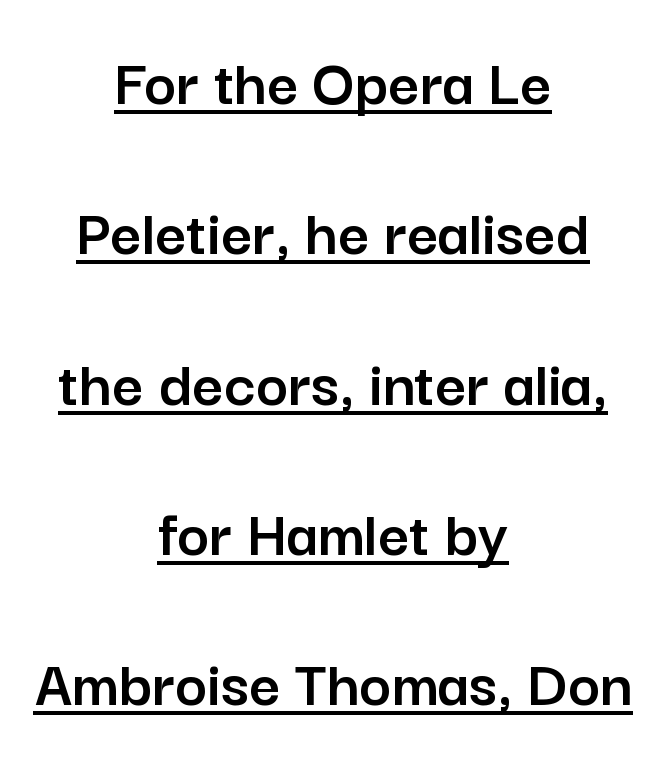
Characters remain perfectly vertical along every line. The horizontal fit of the characters is conventional and even. The face used here is proportionally spaced, like ordinary book or web type. The lines in this sample share a center point and differ in where they start and stop. The designer dialed line spacing up above the default. Look at the bottom of the vertical strokes: they stop flat, with no serifs.
